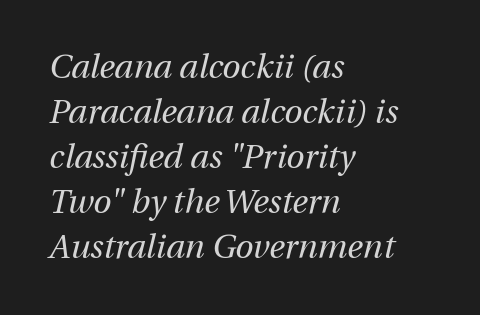
The image shows 33 px regular-weight type, italic (leaning right); set left-aligned, normal line spacing (1.36x), normal letter spacing, not underlined; medium stroke contrast and a medium x-height.
